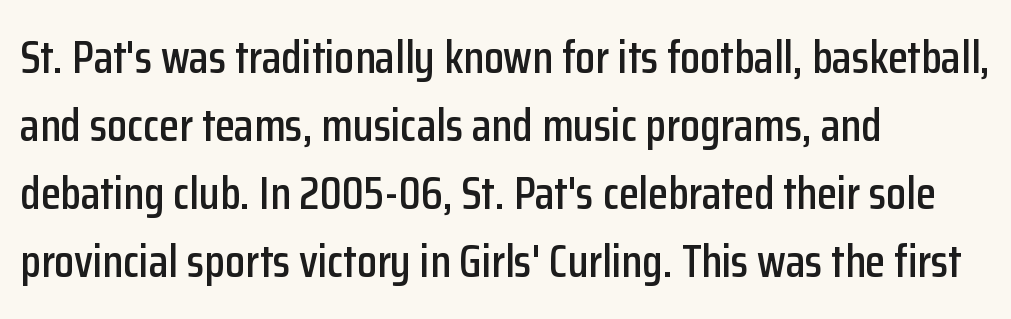
The image shows 46 px condensed sans-serif type, upright; set left-aligned, normal line spacing (1.48x), normal letter spacing, not underlined; low stroke contrast and a medium x-height.
